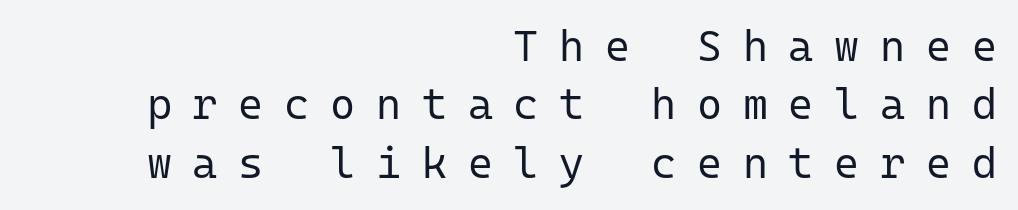
{"serif": "no", "italic": "no", "bold": "no", "weight": "regular", "width": "normal", "stroke_contrast": "low", "x_height": "medium", "monospaced": "yes", "underline": "no", "align": "right", "line_spacing": "normal", "line_spacing_ratio": 1.36, "letter_spacing": "wide", "letter_spacing_em": 0.48, "glyph_px": 43}
